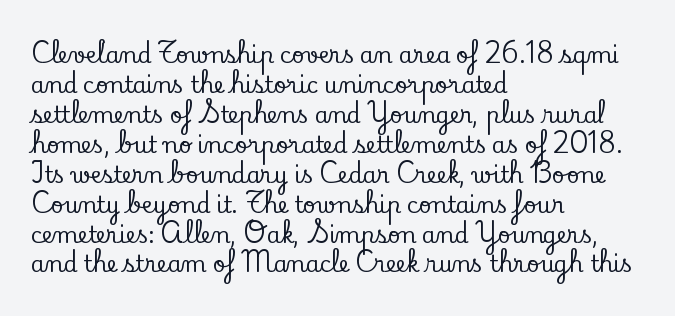
Decoration check: the copy has no underline. A roman cut, with each character standing at attention. The line-height multiplier appears to be the usual default. In CSS terms this would be text-align: left. Words appear dense and cohesive because spacing is normal.
